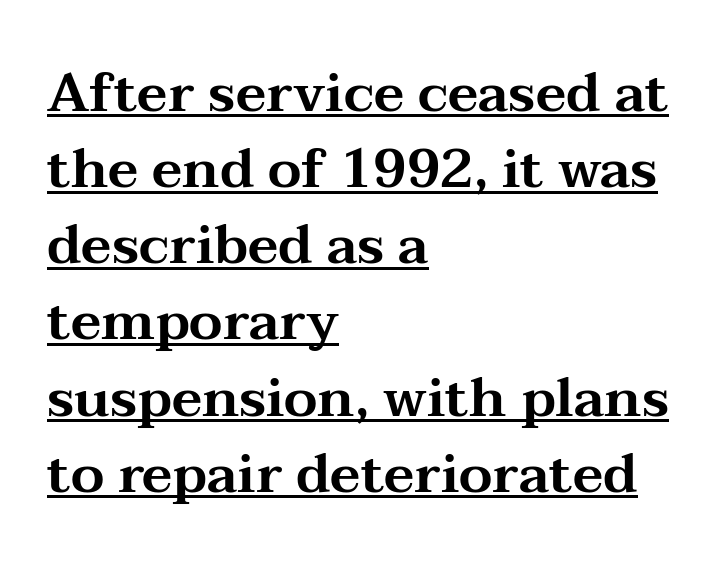
{"serif": "yes", "italic": "no", "width": "wide", "stroke_contrast": "medium", "x_height": "medium", "monospaced": "no", "underline": "yes", "align": "left", "line_spacing": "normal", "line_spacing_ratio": 1.41, "letter_spacing": "normal", "letter_spacing_em": 0.0, "glyph_px": 54}
